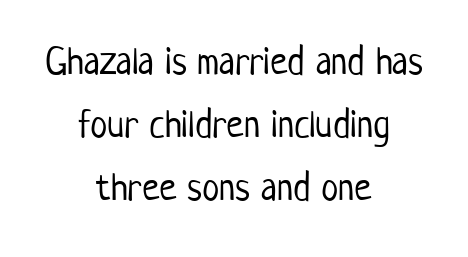
A clean baseline with only descenders dipping below it. Here the glyphs are tracked normally, forming tight word shapes. Caption: multi-line text, centered on the measure. Nothing heavy about these letters — not bold at all. The face used here is proportionally spaced, like ordinary book or web type.
